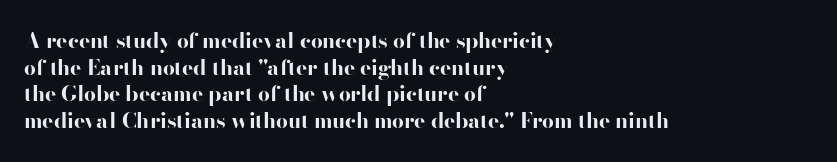
Honestly, the row spacing looks completely unremarkable. Posture: upright roman. Plenty of ink on the page — the face is bold. Typeset ragged right — the left edge is the straight one.
